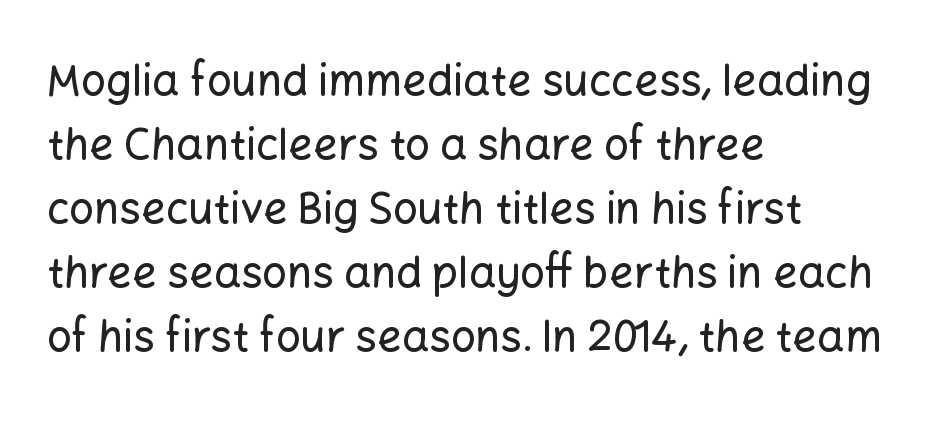
{"serif": "no", "italic": "no", "width": "normal", "stroke_contrast": "low", "x_height": "medium", "monospaced": "no", "underline": "no", "align": "left", "line_spacing": "normal", "line_spacing_ratio": 1.49, "letter_spacing": "normal", "letter_spacing_em": 0.0, "glyph_px": 43}
